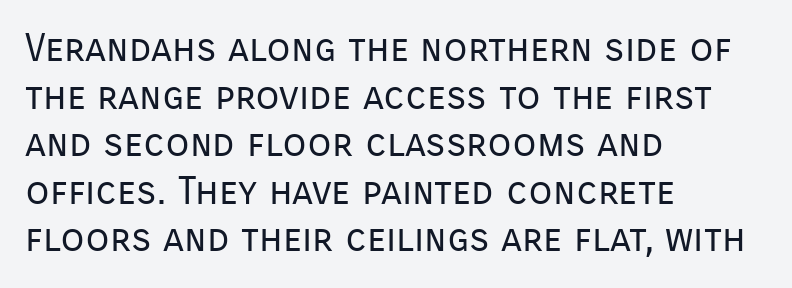
The image shows 39 px regular-weight sans-serif type, upright; set left-aligned, line spacing 1.22x, normal letter spacing, not underlined; low stroke contrast and a medium x-height.
